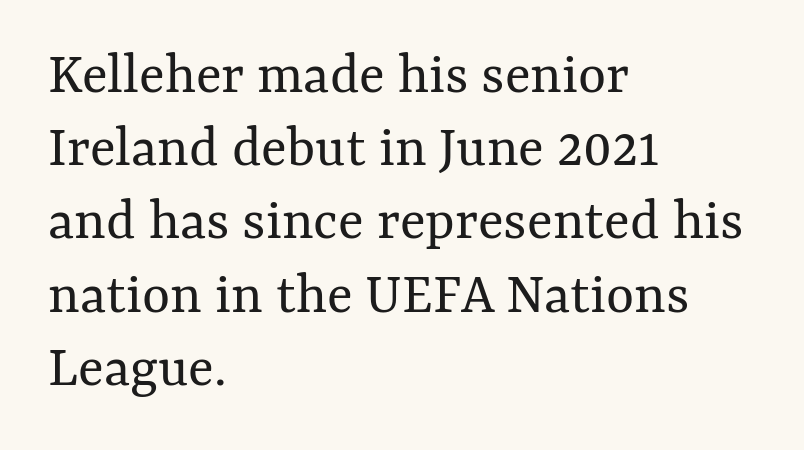
Horizontal alignment here is leftward, the default for most running prose. The face used here is rendered with its standard letterfit. The lettering holds an erect, upright posture throughout. Each row of text sits above clean, open space. The letters advance in unequal steps, a hallmark of proportional type. Vertical stems look standard width or narrower in stroke.
